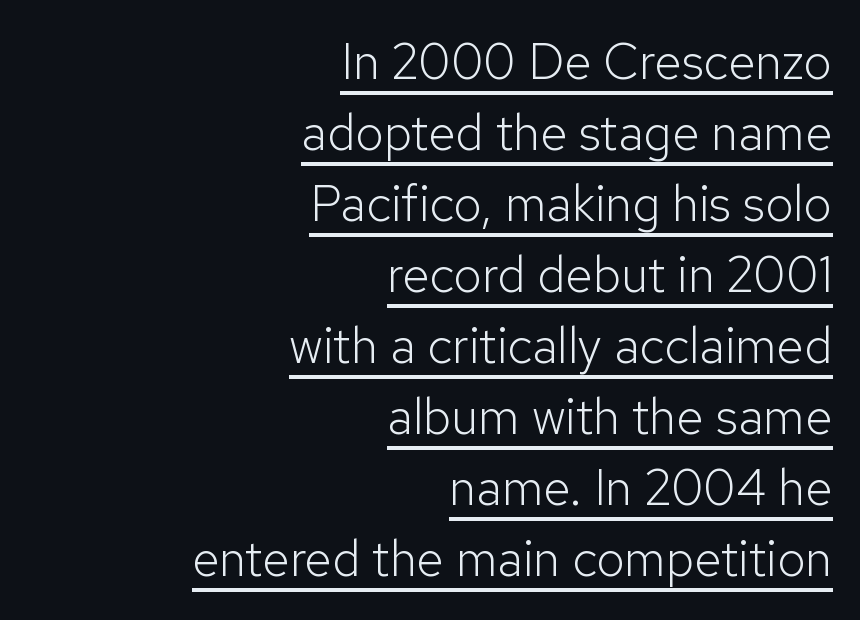
Q: Is the text bold? A: No.
Q: Is the text italic (slanted)? A: No, it is upright.
Q: Is the typeface a serif or a sans-serif typeface? A: Sans-serif.
Q: Is the text underlined? A: Yes.
Q: How is the paragraph aligned? A: Right-aligned.
Q: Is the spacing between letters normal or unusually wide? A: Normal.
Q: Is the spacing between lines tight, normal or loose? A: Normal.
Q: Width (condensed, normal, or wide)? A: Normal.
Q: Stroke contrast? A: Low.
Q: x-height? A: Medium.
Q: Monospaced? A: No.
